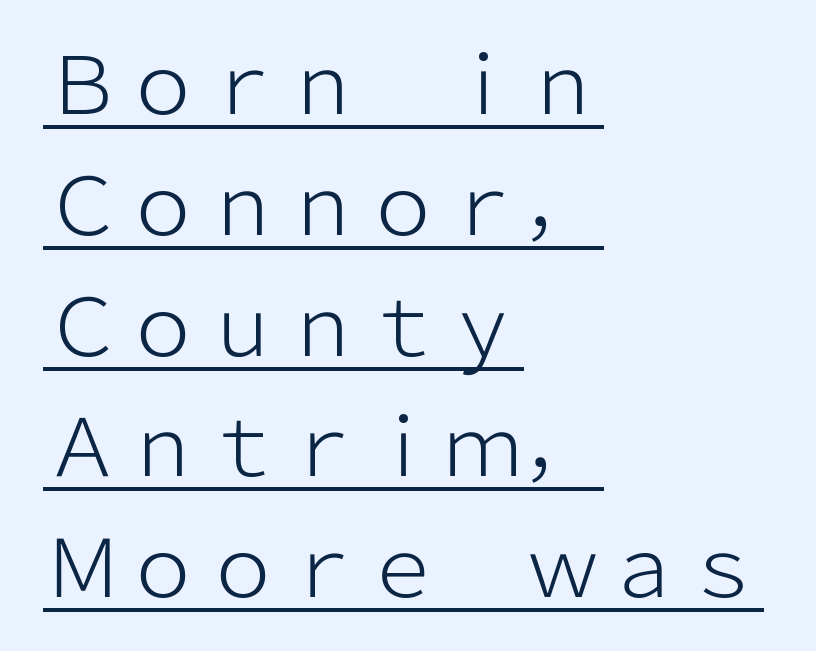
Q: Is the text bold? A: No.
Q: Is the text italic (slanted)? A: No, it is upright.
Q: Is the typeface a serif or a sans-serif typeface? A: Sans-serif.
Q: Is the text underlined? A: Yes.
Q: How is the paragraph aligned? A: Left-aligned.
Q: Is the spacing between letters normal or unusually wide? A: Normal.
Q: Is the spacing between lines tight, normal or loose? A: Normal.
Q: Width (condensed, normal, or wide)? A: Normal.
Q: Stroke contrast? A: Low.
Q: x-height? A: Medium.
Q: Monospaced? A: No.
